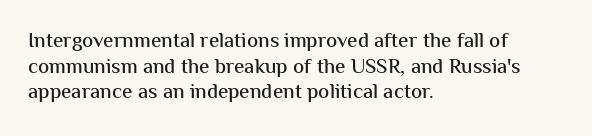
{"italic": "no", "underline": "no", "align": "left", "line_spacing_ratio": 1.22, "letter_spacing": "normal", "letter_spacing_em": 0.0, "glyph_px": 21}
